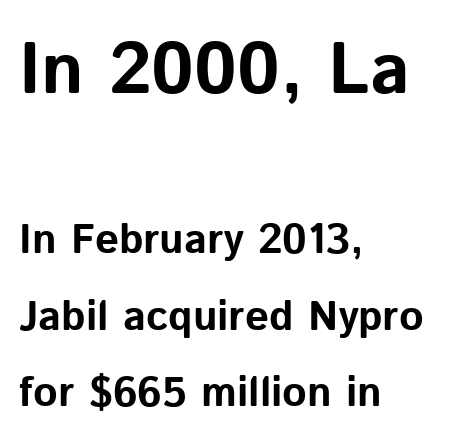
Q: Is the text bold? A: Yes.
Q: Is the text italic (slanted)? A: No, it is upright.
Q: Is the typeface a serif or a sans-serif typeface? A: Sans-serif.
Q: Is the text underlined? A: No.
Q: How is the paragraph aligned? A: Left-aligned.
Q: Is the spacing between letters normal or unusually wide? A: Normal.
Q: Which block of text is set in a larger size, the first (top) or the second (bottom)? A: The first (top) one.
Q: Width (condensed, normal, or wide)? A: Normal.
Q: Stroke contrast? A: Low.
Q: x-height? A: Medium.
Q: Monospaced? A: No.
